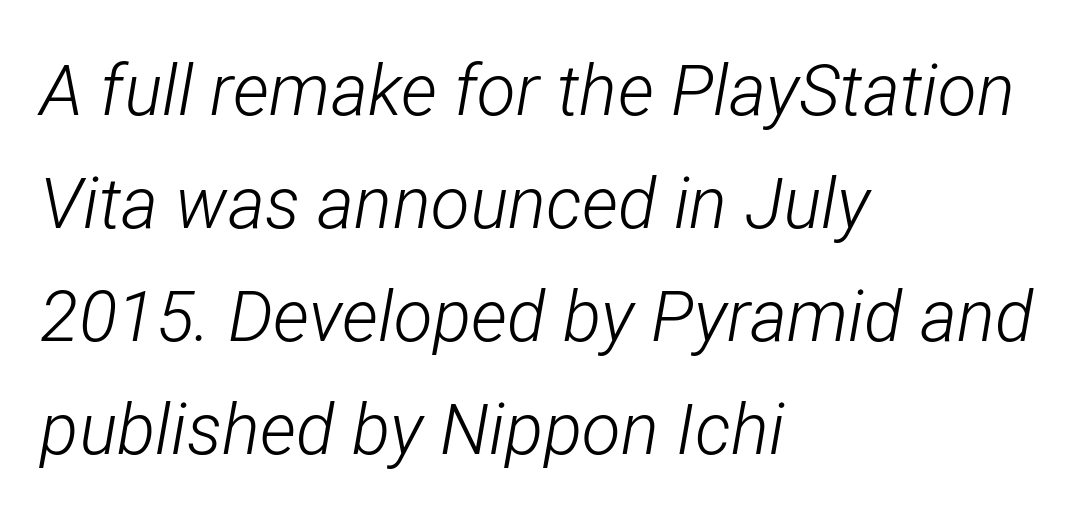
The image shows 71 px light, condensed type, italic (leaning right); set left-aligned, normal line spacing (1.59x), normal letter spacing, not underlined; low stroke contrast and a medium x-height.
